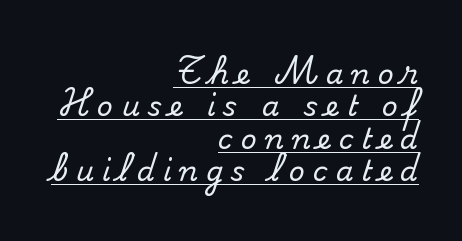
The image shows 28 px text type; set right-aligned, line spacing 1.16x, unusually wide letter spacing (+0.28 em), underlined; medium stroke contrast and a small x-height.
